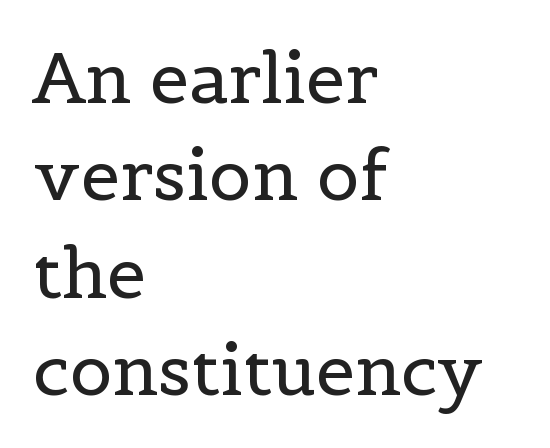
The image shows 70 px regular-weight serif type, upright; set left-aligned, normal line spacing (1.39x), normal letter spacing, not underlined; a medium x-height.
